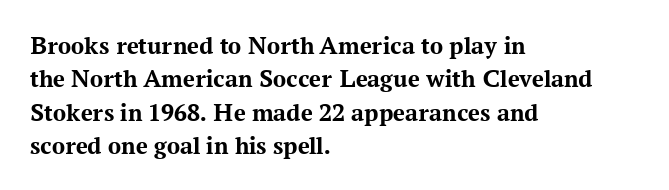
In terms of posture, this sample is upright. Look at the stroke-to-counter ratio: heavy, a bold. Notice how descenders clear the ascenders below comfortably — that's standard leading. The zone under the glyphs is completely vacant. The rendering keeps characters at their native spacing.
